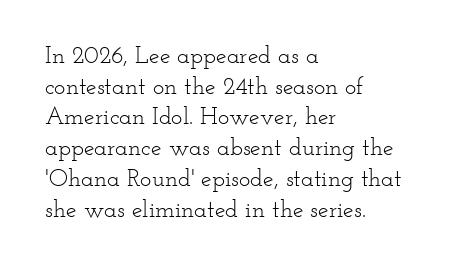
The image shows 24 px text type, upright; set left-aligned, normal line spacing (1.28x), normal letter spacing, not underlined.
